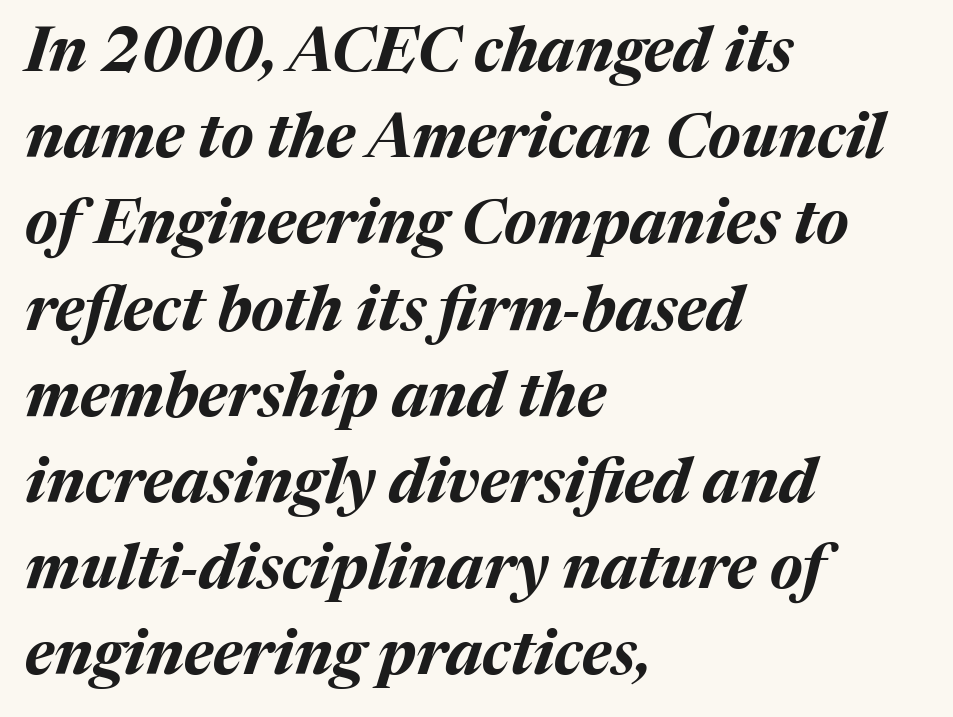
The image shows 62 px bold type, italic (leaning right); set left-aligned, normal line spacing (1.39x), normal letter spacing, not underlined; medium stroke contrast and a medium x-height.
